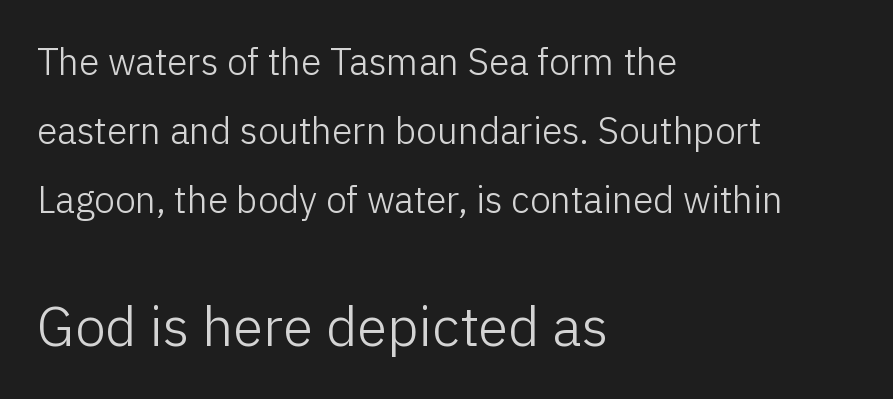
The passage shown is typed in a proportional face where columns would drift. Type without underlining. The type sits square on the baseline with zero lean. Teacher's note: observe the even left margin — that is flush-left alignment. This is sans-serif lettering, the kind often seen on screens and signage.
